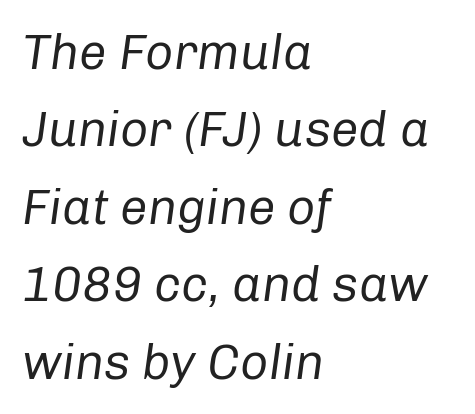
A clean baseline with only descenders dipping below it. Is the stroke heavy? The answer is a plain regular-or-lighter. All the whitespace from short lines collects on the right. Spacing verdict: proportional, widths tailored to each character.
